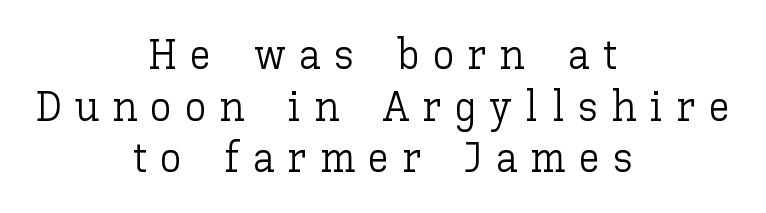
{"italic": "no", "bold": "no", "weight": "light", "width": "normal", "stroke_contrast": "low", "x_height": "medium", "monospaced": "no", "underline": "no", "align": "center", "line_spacing_ratio": 1.2, "letter_spacing": "wide", "letter_spacing_em": 0.31, "glyph_px": 43}
